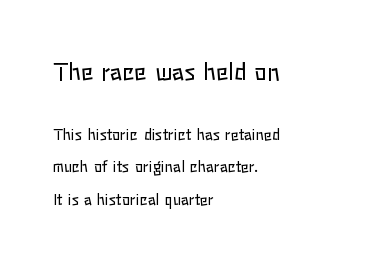
A bare baseline throughout the passage. Tracking here is standard; glyphs follow each other at the usual distance. A light-to-regular cut is what we see here. In terms of posture, this sample is upright.
